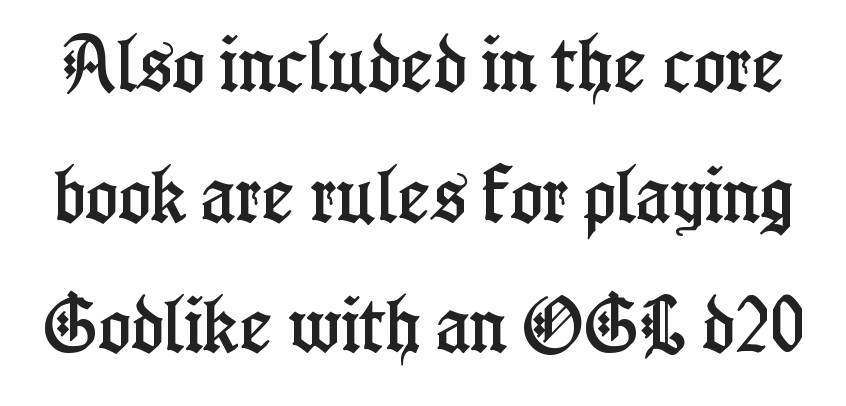
{"serif": "yes", "italic": "no", "width": "condensed", "stroke_contrast": "low", "x_height": "medium", "monospaced": "no", "underline": "no", "line_spacing": "loose", "line_spacing_ratio": 2.14, "letter_spacing": "normal", "letter_spacing_em": 0.0, "glyph_px": 61}
